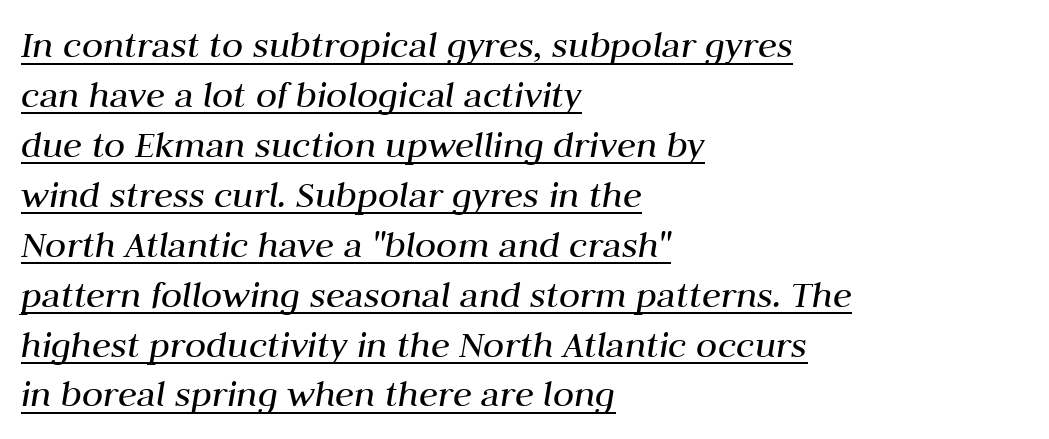
{"italic": "yes", "lean": "right", "slant_degrees": 10, "bold": "no", "weight": "regular", "width": "normal", "stroke_contrast": "medium", "x_height": "medium", "monospaced": "no", "underline": "yes", "align": "left", "line_spacing": "normal", "line_spacing_ratio": 1.28, "letter_spacing": "normal", "letter_spacing_em": 0.0, "glyph_px": 39}
